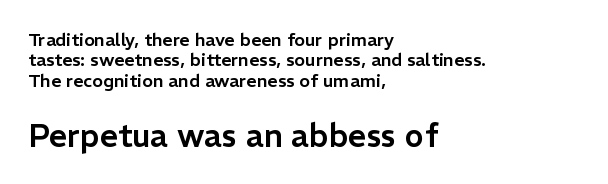
The image shows 32 px sans-serif type, upright; set left-aligned, tight line spacing (1.13x), normal letter spacing, not underlined; the second (bottom) block is 1.78x larger; low stroke contrast and a medium x-height.
